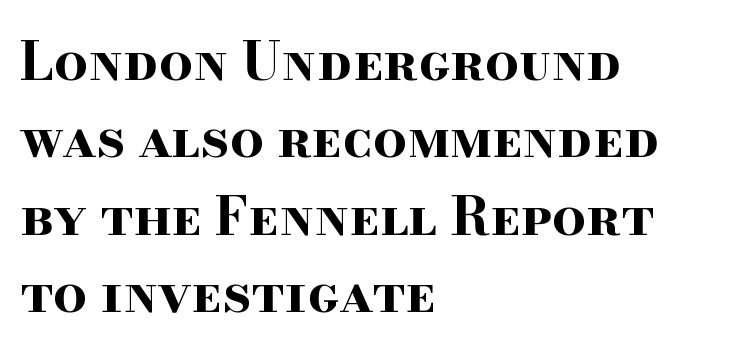
Each letter keeps its own natural width here, so spacing adapts to shape. The baseline area is clear. The face used here has the dense, thick strokes of a bold. Every stem runs plumb, perpendicular to the baseline. Look at the bottom of the vertical strokes: they flare into serifs here. Honestly, the letter spacing is just normal — you wouldn't notice it.
